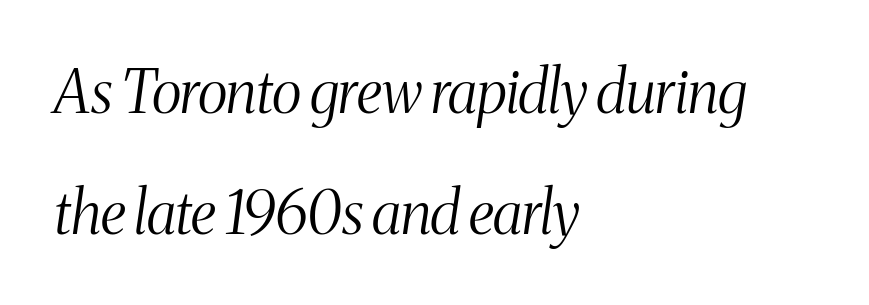
Q: Is the text bold? A: No.
Q: Is the text italic (slanted)? A: Yes, it leans right by about 8 degrees.
Q: Is the typeface a serif or a sans-serif typeface? A: Serif.
Q: Is the text underlined? A: No.
Q: How is the paragraph aligned? A: Left-aligned.
Q: Is the spacing between letters normal or unusually wide? A: Normal.
Q: Is the spacing between lines tight, normal or loose? A: Loose.
Q: Width (condensed, normal, or wide)? A: Condensed.
Q: Stroke contrast? A: Medium.
Q: x-height? A: Medium.
Q: Monospaced? A: No.
